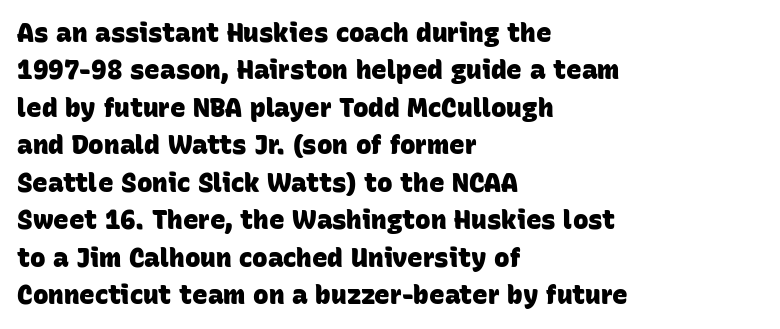
Q: Is the text bold? A: Yes.
Q: Is the text underlined? A: No.
Q: How is the paragraph aligned? A: Left-aligned.
Q: Is the spacing between letters normal or unusually wide? A: Normal.
Q: Is the spacing between lines tight, normal or loose? A: Normal.
